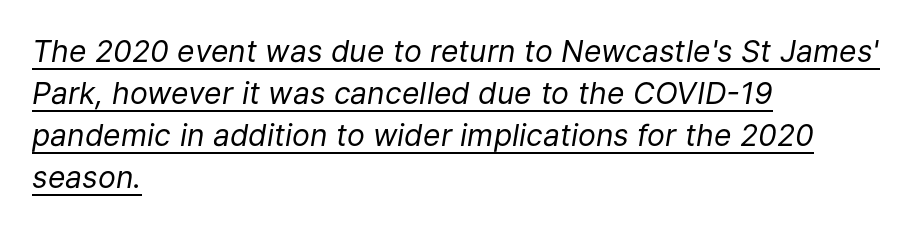
Heaviness? Minimal to ordinary, like unemphasized prose. Between one letter and the next there's only the usual sliver of space. How would I describe the line gaps? Plain and ordinary. Which margin do the lines hug? The left one — the right edge is uneven. Proportional: the letters do not fall into vertical columns. Slant detected: the letters are inclined.
